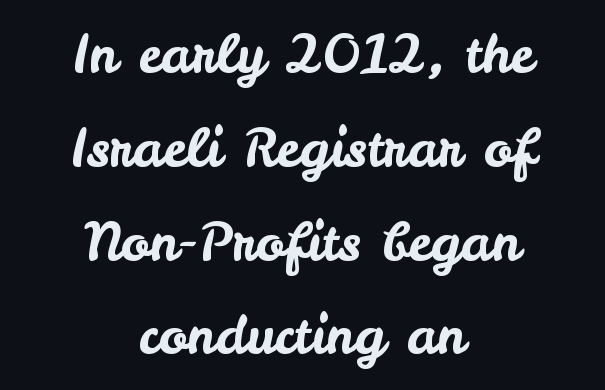
The whitespace from short lines is split evenly between both sides. Looks like regular typesetting: each glyph gets only the width it needs. No feet cap the strokes, marking this as sans-serif type. Underlining? Definitely not there.
